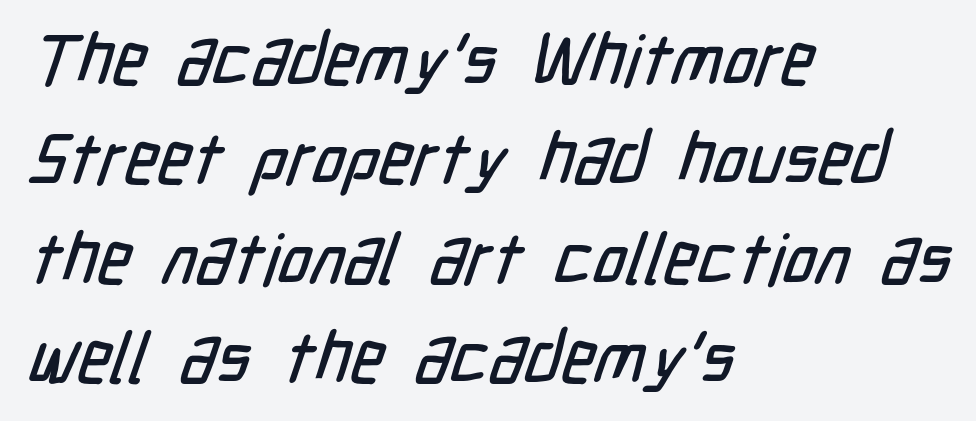
Think of a printed novel: that variable character pitch is what you see here. Does extra space separate the letters? No, they use regular spacing. Quick note: underline off. Classification — sans serif. If you drew a ruler down the left edge, every line would touch it.
